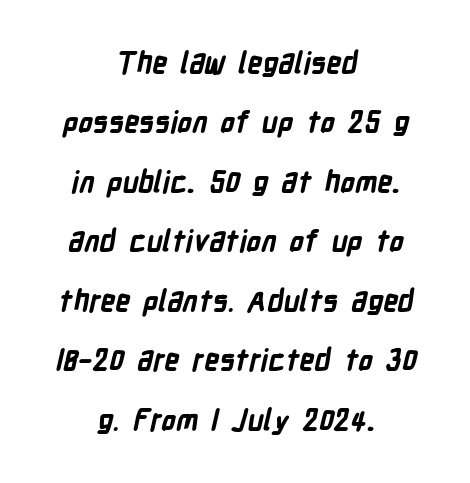
{"serif": "no", "bold": "yes", "weight": "bold", "width": "condensed", "stroke_contrast": "low", "x_height": "medium", "monospaced": "no", "underline": "no", "align": "center", "line_spacing": "loose", "line_spacing_ratio": 2.05, "letter_spacing": "normal", "letter_spacing_em": 0.0, "glyph_px": 29}
